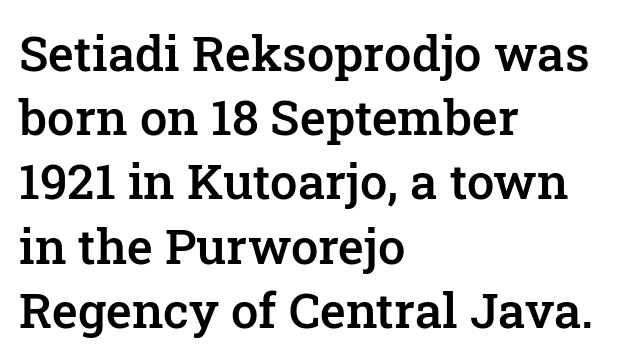
{"serif": "yes", "italic": "no", "bold": "semi", "weight": "semibold", "width": "normal", "stroke_contrast": "low", "x_height": "medium", "monospaced": "no", "underline": "no", "align": "left", "line_spacing": "normal", "line_spacing_ratio": 1.31, "letter_spacing": "normal", "letter_spacing_em": 0.0, "glyph_px": 49}
